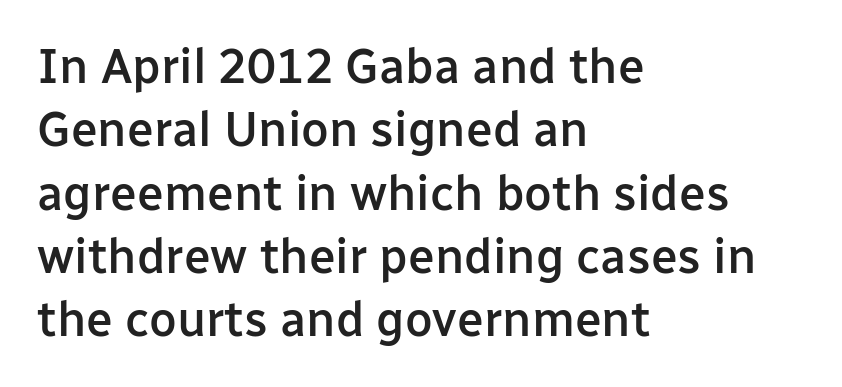
The image shows 48 px semibold sans-serif type, upright; set left-aligned, normal line spacing (1.32x), normal letter spacing, not underlined; low stroke contrast and a medium x-height.
